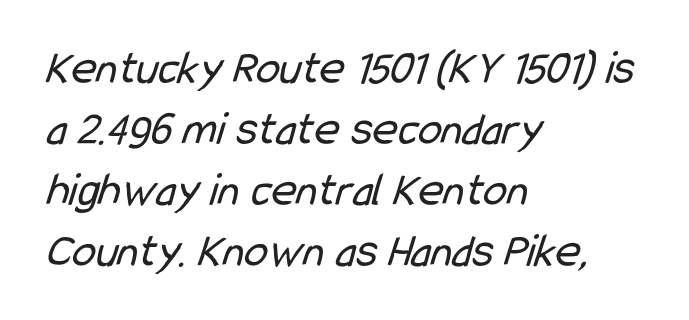
{"serif": "no", "bold": "no", "weight": "regular", "width": "condensed", "stroke_contrast": "low", "x_height": "medium", "monospaced": "no", "underline": "no", "align": "left", "line_spacing": "normal", "line_spacing_ratio": 1.27, "letter_spacing": "normal", "letter_spacing_em": 0.0, "glyph_px": 48}
